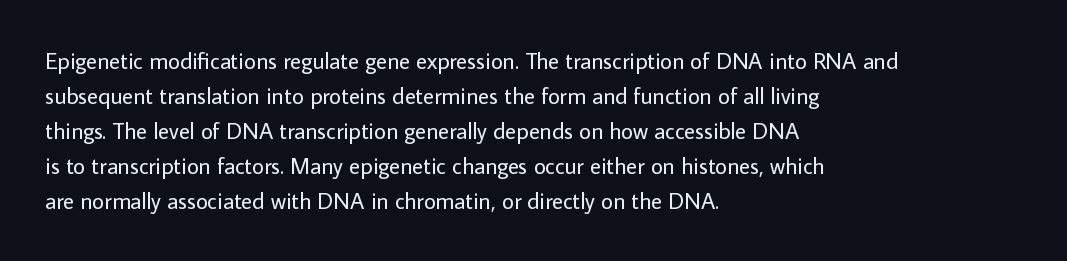
Q: Is the text bold? A: No.
Q: Is the text italic (slanted)? A: No, it is upright.
Q: Is the text underlined? A: No.
Q: How is the paragraph aligned? A: Left-aligned.
Q: Is the spacing between letters normal or unusually wide? A: Normal.
Q: Is the spacing between lines tight, normal or loose? A: Normal.
